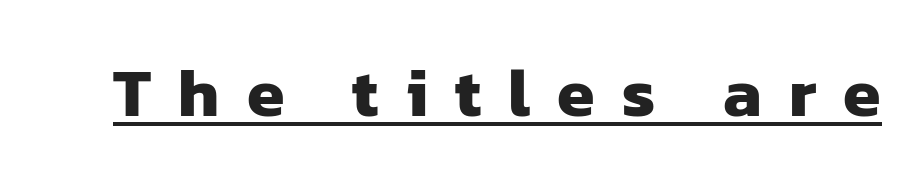
{"serif": "no", "bold": "yes", "weight": "heavy", "width": "normal", "stroke_contrast": "low", "x_height": "medium", "monospaced": "no", "underline": "yes", "letter_spacing": "wide", "letter_spacing_em": 0.4, "glyph_px": 68}
